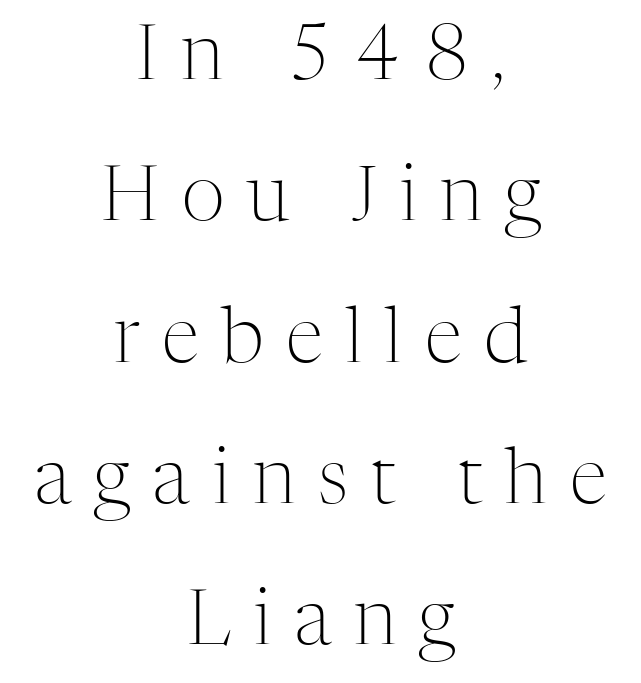
The image shows 76 px light serif type, upright; set centered, line spacing 1.86x, unusually wide letter spacing (+0.3 em), not underlined; medium stroke contrast and a medium x-height.
